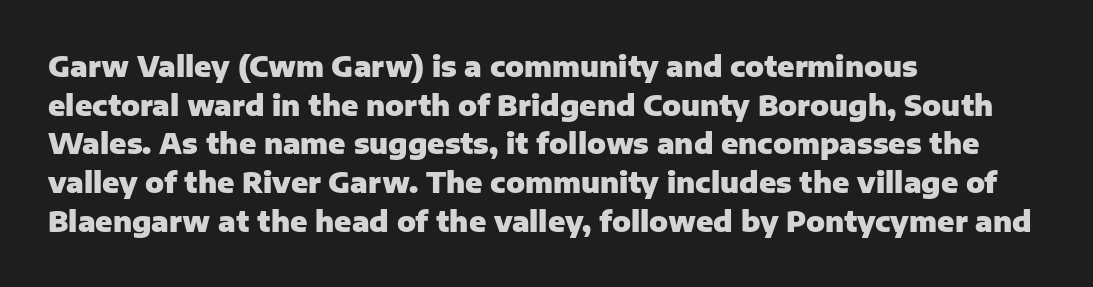
The image shows 28 px heavy sans-serif type, upright; set left-aligned, normal line spacing (1.38x), normal letter spacing, not underlined; low stroke contrast and a medium x-height.
